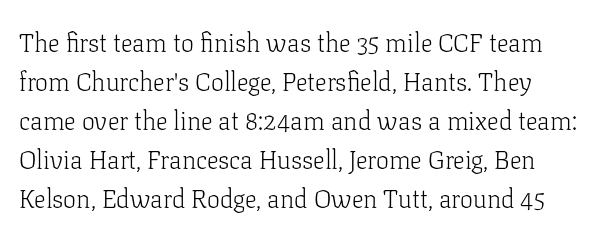
The image shows 26 px text type, upright; set left-aligned, normal line spacing (1.5x), normal letter spacing, not underlined.
